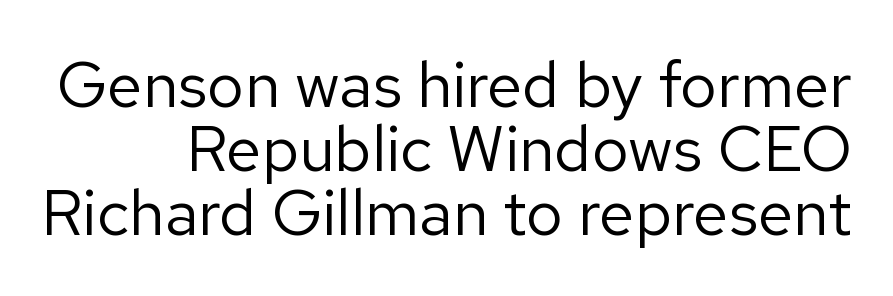
Students, observe: this is what under-led, compact text looks like. The strokes are not fattened; the text isn't bold. Classification — sans serif. Does extra space separate the letters? No, they use regular spacing.
